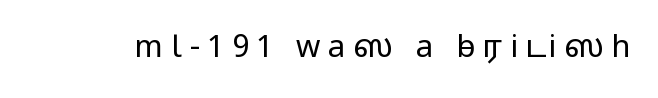
Q: Is the text bold? A: No.
Q: Is the text italic (slanted)? A: No, it is upright.
Q: Is the typeface a serif or a sans-serif typeface? A: Sans-serif.
Q: Is the text underlined? A: No.
Q: Is the spacing between letters normal or unusually wide? A: Unusually wide.
Q: Width (condensed, normal, or wide)? A: Wide.
Q: Stroke contrast? A: Low.
Q: x-height? A: Medium.
Q: Monospaced? A: No.
